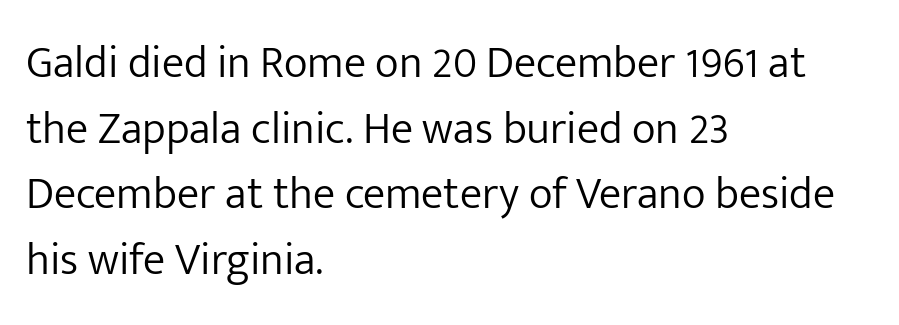
Q: Is the text bold? A: No.
Q: Is the text italic (slanted)? A: No, it is upright.
Q: Is the typeface a serif or a sans-serif typeface? A: Sans-serif.
Q: Is the text underlined? A: No.
Q: How is the paragraph aligned? A: Left-aligned.
Q: Is the spacing between letters normal or unusually wide? A: Normal.
Q: Is the spacing between lines tight, normal or loose? A: Normal.
Q: Width (condensed, normal, or wide)? A: Normal.
Q: Stroke contrast? A: Low.
Q: x-height? A: Medium.
Q: Monospaced? A: No.
